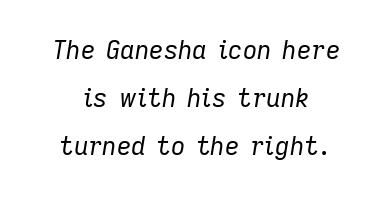
Q: Is the text bold? A: No.
Q: Is the text italic (slanted)? A: Yes, it leans right by about 9 degrees.
Q: Is the text underlined? A: No.
Q: How is the paragraph aligned? A: Centered.
Q: Is the spacing between letters normal or unusually wide? A: Normal.
Q: Is the spacing between lines tight, normal or loose? A: Loose.
